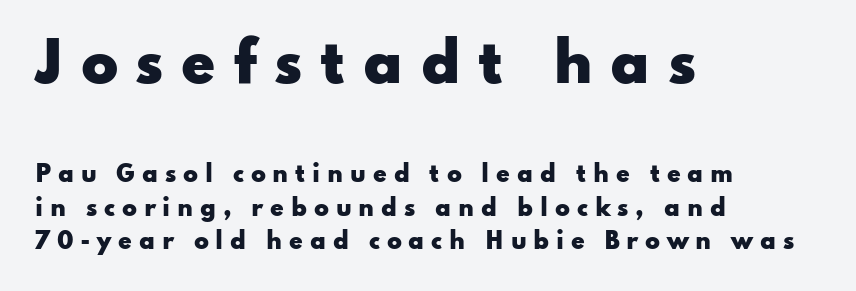
{"serif": "no", "italic": "no", "bold": "yes", "weight": "heavy", "width": "wide", "stroke_contrast": "low", "x_height": "small", "monospaced": "no", "underline": "no", "align": "left", "line_spacing": "normal", "line_spacing_ratio": 1.53, "letter_spacing": "wide", "letter_spacing_em": 0.31, "larger_block": "first", "size_ratio": 2.5, "glyph_px": 55}
